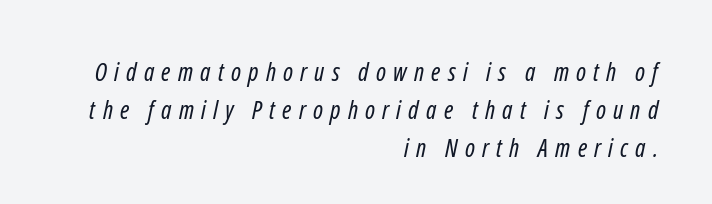
{"bold": "no", "underline": "no", "align": "right", "line_spacing": "normal", "line_spacing_ratio": 1.52, "letter_spacing": "wide", "letter_spacing_em": 0.29, "glyph_px": 25}
